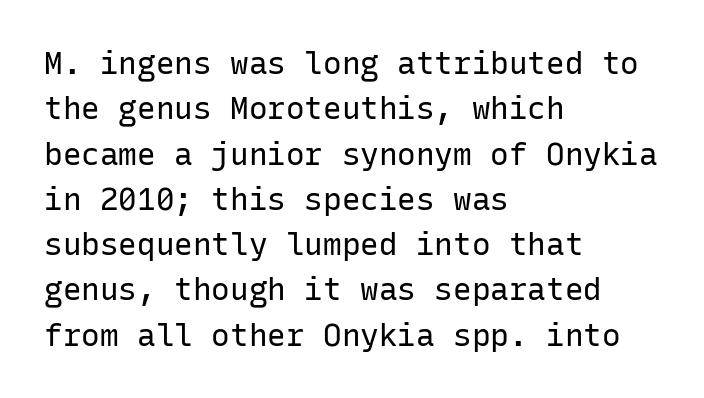
No extra tracking has been applied to these lines. Rows of type keep a routine distance in the vertical direction. This rendering features lettering with no underline. The strokes carry an ordinary text weight at most.
